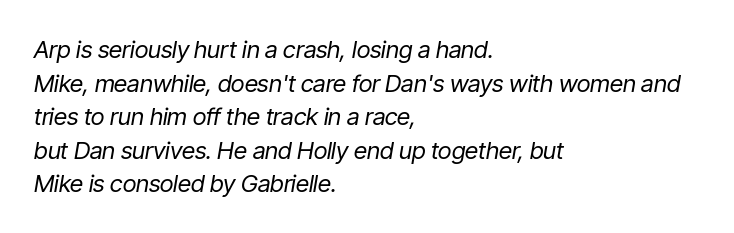
Clear beneath every line of the passage. What's the leading like? Ordinary, nothing unusual. Caption: multi-line text, flush left, ragged right. If you drew a line through each stem, it would be angled. There is no visible air inserted between adjacent glyphs. The strokes carry an ordinary text weight at most.
